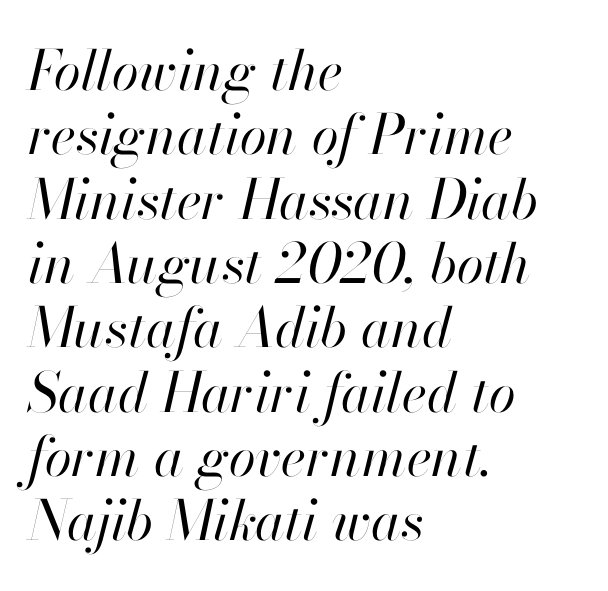
No extra ink here — the face is not bold. It's the slanting kind of type. A typesetter would call this zero additional tracking. Plain, unruled lines of type. Proportional: the letters do not fall into vertical columns. A student would call this left alignment; a typographer would say flush left, rag right.
